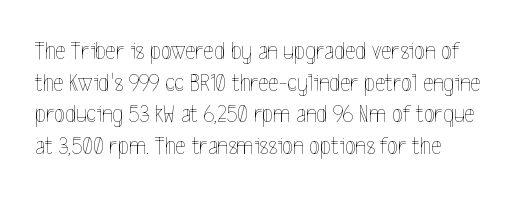
{"italic": "no", "bold": "no", "underline": "no", "align": "left", "line_spacing": "normal", "line_spacing_ratio": 1.27, "letter_spacing": "normal", "letter_spacing_em": 0.0, "glyph_px": 25}
